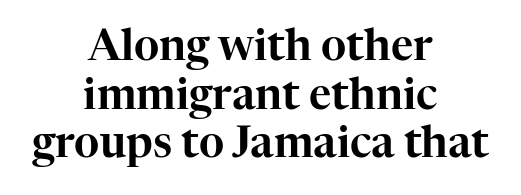
Q: Is the text italic (slanted)? A: No, it is upright.
Q: Is the typeface a serif or a sans-serif typeface? A: Serif.
Q: Is the text underlined? A: No.
Q: How is the paragraph aligned? A: Centered.
Q: Is the spacing between letters normal or unusually wide? A: Normal.
Q: Is the spacing between lines tight, normal or loose? A: Tight.
Q: Width (condensed, normal, or wide)? A: Normal.
Q: Stroke contrast? A: High.
Q: x-height? A: Medium.
Q: Monospaced? A: No.
